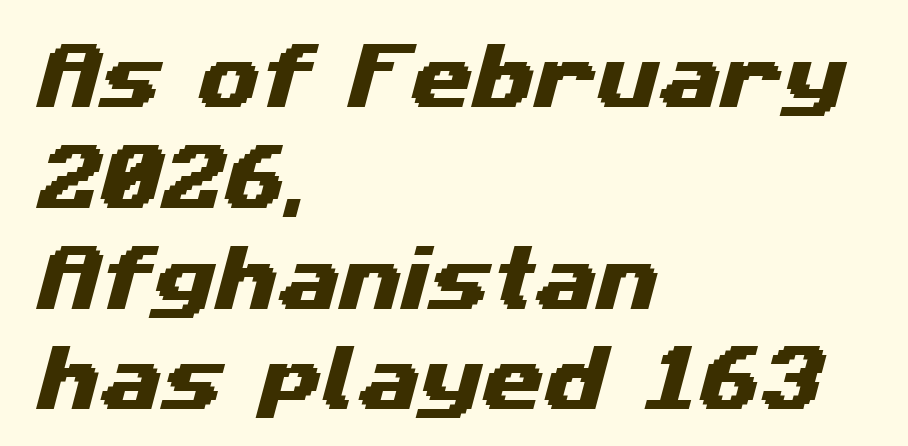
The face used here is a sans, in the tradition of grotesques and geometrics. The rendering uses natural spacing where letterforms have individual widths. Successive baselines arrive at the customary interval. The foot of each line stays bare and open. Where is the straight margin? On the left.
